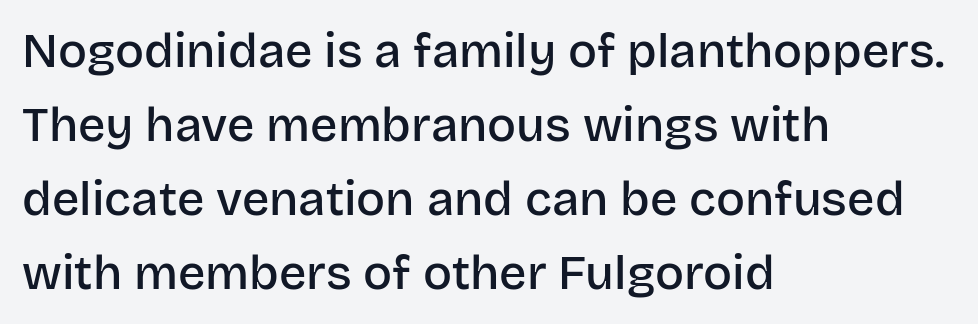
The image shows 48 px semibold sans-serif type, upright; set left-aligned, normal line spacing (1.54x), normal letter spacing, not underlined; low stroke contrast and a large x-height.
